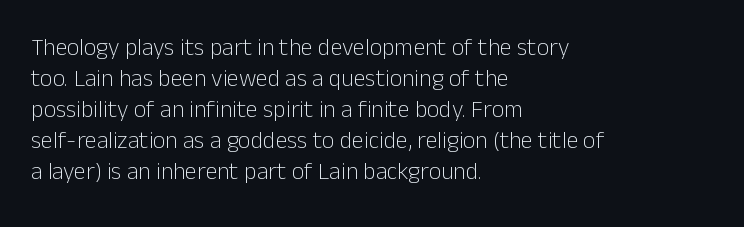
Q: Is the text bold? A: No.
Q: Is the text italic (slanted)? A: No, it is upright.
Q: Is the text underlined? A: No.
Q: How is the paragraph aligned? A: Left-aligned.
Q: Is the spacing between letters normal or unusually wide? A: Normal.
Q: Is the spacing between lines tight, normal or loose? A: Normal.
